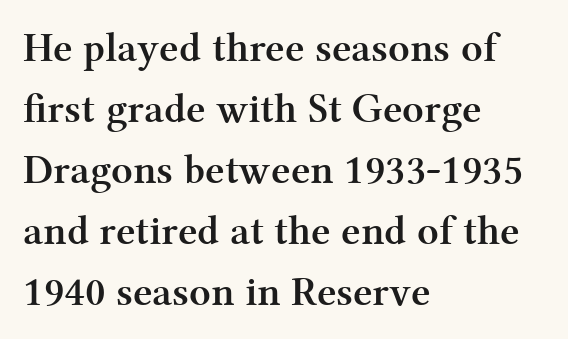
You could call the tracking neutral — neither tight nor loose. The face used here is proportionally spaced, like ordinary book or web type. Words float on clear page, feet unadorned. A classic flush-left, rag-right setting is used for this passage.
